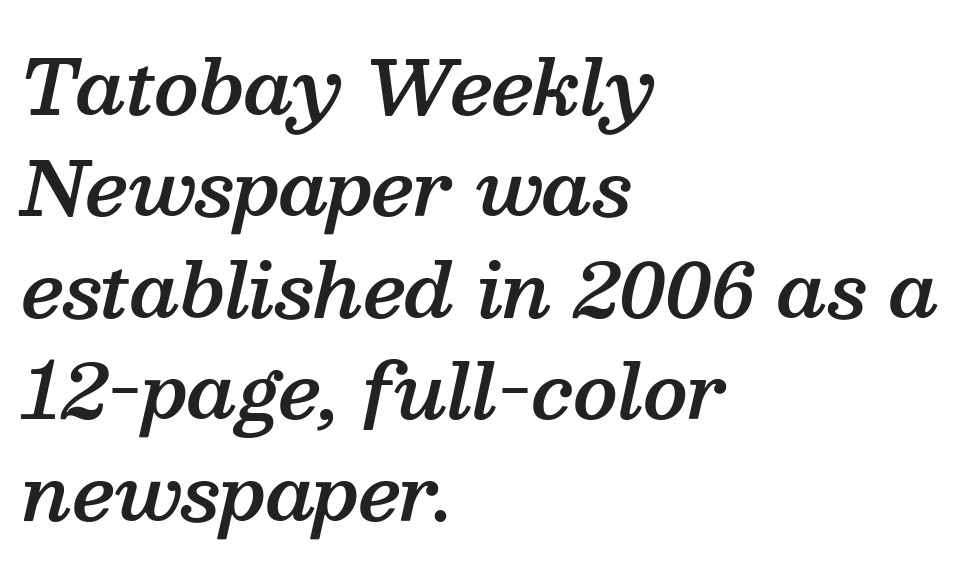
Q: Is the text bold? A: Semi-bold.
Q: Is the text italic (slanted)? A: Yes, it leans right by about 13 degrees.
Q: Is the typeface a serif or a sans-serif typeface? A: Serif.
Q: Is the text underlined? A: No.
Q: How is the paragraph aligned? A: Left-aligned.
Q: Is the spacing between letters normal or unusually wide? A: Normal.
Q: Is the spacing between lines tight, normal or loose? A: Normal.
Q: Width (condensed, normal, or wide)? A: Normal.
Q: Stroke contrast? A: Medium.
Q: x-height? A: Medium.
Q: Monospaced? A: No.
